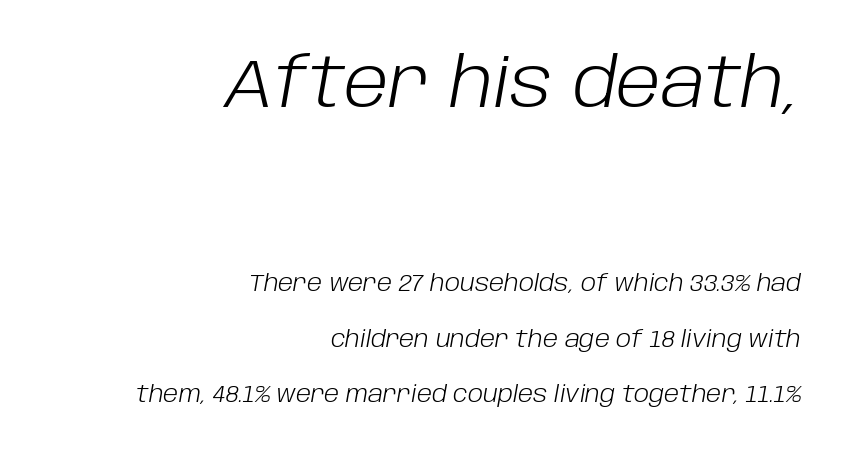
Q: Is the text bold? A: No.
Q: Is the text italic (slanted)? A: Yes, it leans right by about 10 degrees.
Q: Is the text underlined? A: No.
Q: How is the paragraph aligned? A: Right-aligned.
Q: Is the spacing between letters normal or unusually wide? A: Normal.
Q: Is the spacing between lines tight, normal or loose? A: Loose.
Q: Which block of text is set in a larger size, the first (top) or the second (bottom)? A: The first (top) one.
Q: Width (condensed, normal, or wide)? A: Normal.
Q: Stroke contrast? A: Low.
Q: x-height? A: Large.
Q: Monospaced? A: No.
